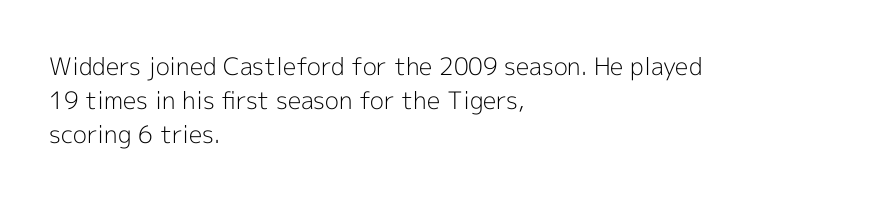
{"italic": "no", "bold": "no", "underline": "no", "align": "left", "line_spacing": "normal", "line_spacing_ratio": 1.42, "letter_spacing": "normal", "letter_spacing_em": 0.0, "glyph_px": 24}
